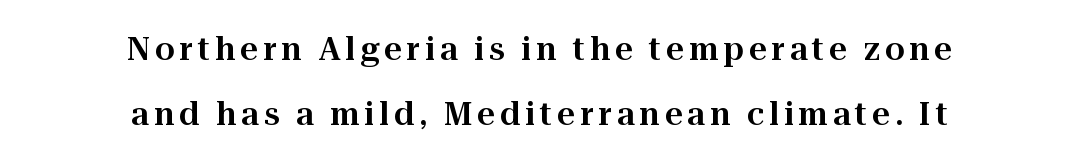
Q: Is the text italic (slanted)? A: No, it is upright.
Q: Is the typeface a serif or a sans-serif typeface? A: Serif.
Q: Is the text underlined? A: No.
Q: How is the paragraph aligned? A: Centered.
Q: Is the spacing between lines tight, normal or loose? A: Loose.
Q: Width (condensed, normal, or wide)? A: Normal.
Q: Stroke contrast? A: High.
Q: x-height? A: Medium.
Q: Monospaced? A: No.
